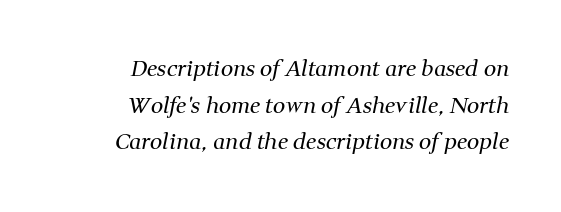
The image shows 22 px text type, italic (leaning right); set right-aligned, normal line spacing (1.67x), normal letter spacing, not underlined.
